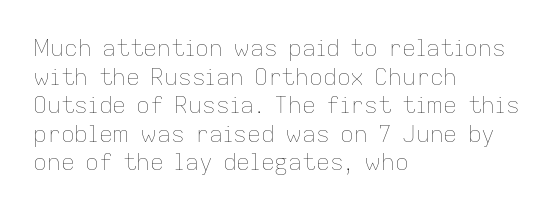
The image shows 23 px text type, upright; set left-aligned, line spacing 1.24x, normal letter spacing, not underlined.
